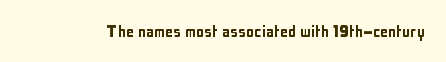
Q: Is the text italic (slanted)? A: No, it is upright.
Q: Is the text underlined? A: No.
Q: Is the spacing between letters normal or unusually wide? A: Normal.
